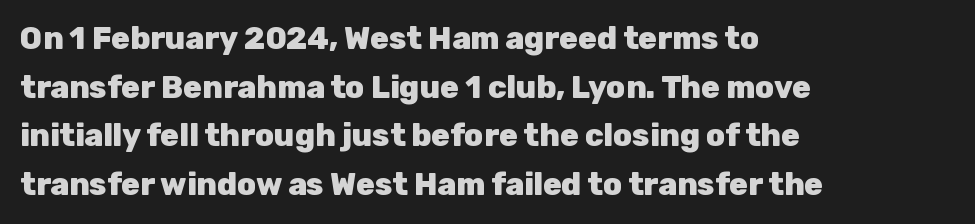
Q: Is the text bold? A: Yes.
Q: Is the text italic (slanted)? A: No, it is upright.
Q: Is the typeface a serif or a sans-serif typeface? A: Sans-serif.
Q: Is the text underlined? A: No.
Q: How is the paragraph aligned? A: Left-aligned.
Q: Is the spacing between letters normal or unusually wide? A: Normal.
Q: Is the spacing between lines tight, normal or loose? A: Normal.
Q: Width (condensed, normal, or wide)? A: Normal.
Q: Stroke contrast? A: Low.
Q: x-height? A: Medium.
Q: Monospaced? A: No.
